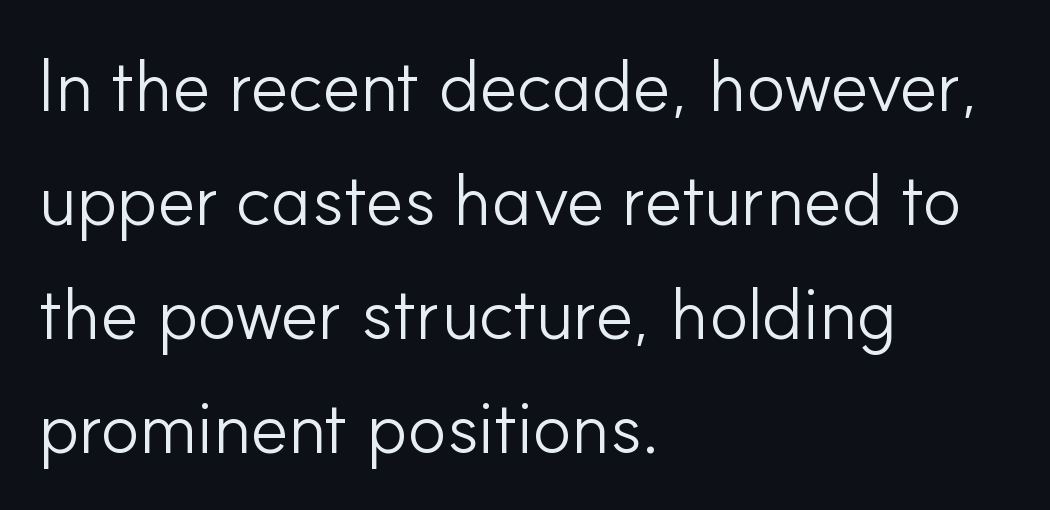
The image shows 73 px light sans-serif type, upright; set left-aligned, normal line spacing (1.56x), normal letter spacing, not underlined; low stroke contrast and a small x-height.
